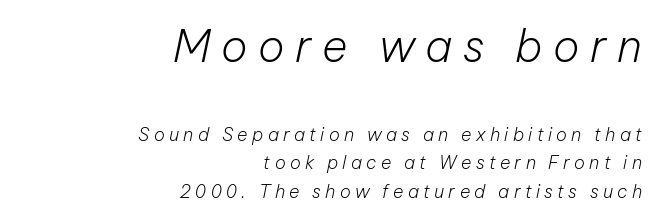
If you drew a ruler down the right edge, every line would touch it. This sample has the flowing, uneven cadence of proportional lettering. Stem width sits at or under what a default text font uses. In this sample the first text group is rendered at the bigger scale. The letters are spread apart with noticeably loose tracking.
